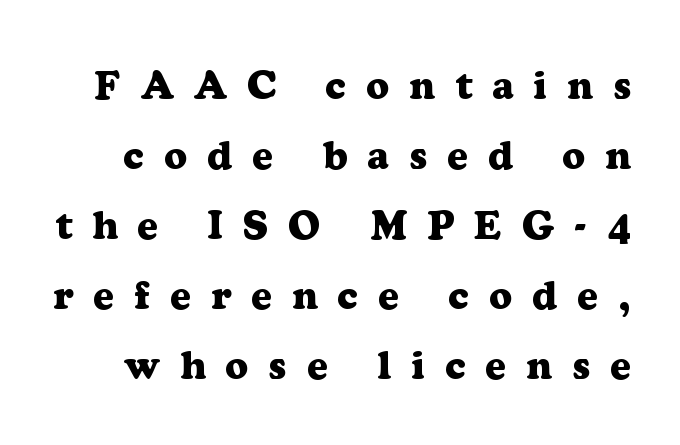
The image shows 40 px heavy serif type, upright; set line spacing 1.75x, unusually wide letter spacing (+0.5 em), not underlined; low stroke contrast and a medium x-height.
